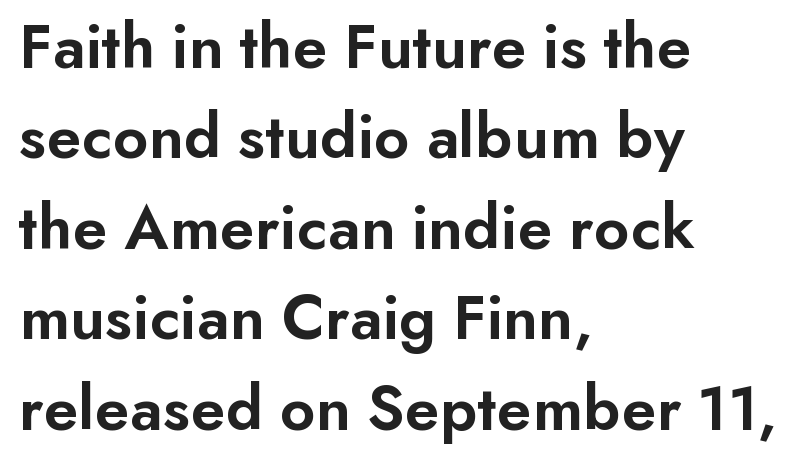
Q: Is the text bold? A: Semi-bold.
Q: Is the text italic (slanted)? A: No, it is upright.
Q: Is the typeface a serif or a sans-serif typeface? A: Sans-serif.
Q: Is the text underlined? A: No.
Q: How is the paragraph aligned? A: Left-aligned.
Q: Is the spacing between letters normal or unusually wide? A: Normal.
Q: Is the spacing between lines tight, normal or loose? A: Normal.
Q: Width (condensed, normal, or wide)? A: Normal.
Q: Stroke contrast? A: Low.
Q: x-height? A: Small.
Q: Monospaced? A: No.
